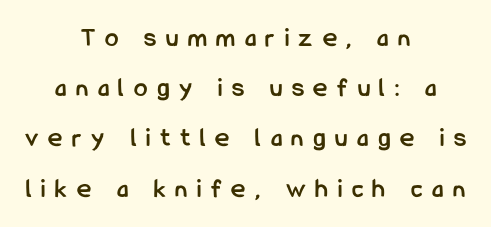
Q: Is the text bold? A: Yes.
Q: Is the text italic (slanted)? A: No, it is upright.
Q: Is the text underlined? A: No.
Q: How is the paragraph aligned? A: Centered.
Q: Is the spacing between letters normal or unusually wide? A: Unusually wide.
